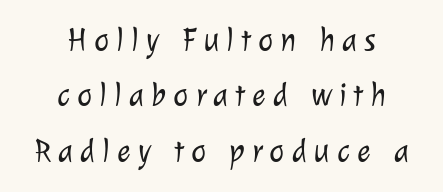
Q: Is the text bold? A: No.
Q: Is the typeface a serif or a sans-serif typeface? A: Sans-serif.
Q: Is the text underlined? A: No.
Q: How is the paragraph aligned? A: Centered.
Q: Is the spacing between letters normal or unusually wide? A: Unusually wide.
Q: Width (condensed, normal, or wide)? A: Normal.
Q: Stroke contrast? A: Low.
Q: x-height? A: Medium.
Q: Monospaced? A: No.
